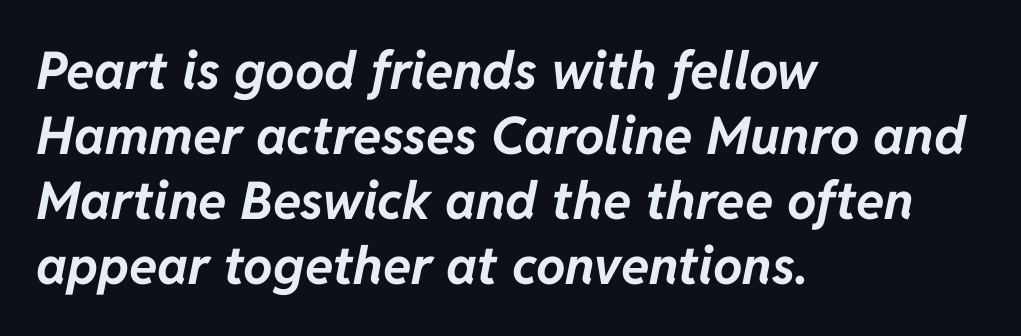
Q: Is the text bold? A: Yes.
Q: Is the text italic (slanted)? A: Yes, it leans right by about 11 degrees.
Q: Is the text underlined? A: No.
Q: How is the paragraph aligned? A: Left-aligned.
Q: Is the spacing between letters normal or unusually wide? A: Normal.
Q: Is the spacing between lines tight, normal or loose? A: Normal.
Q: Width (condensed, normal, or wide)? A: Normal.
Q: Stroke contrast? A: Low.
Q: x-height? A: Medium.
Q: Monospaced? A: No.
